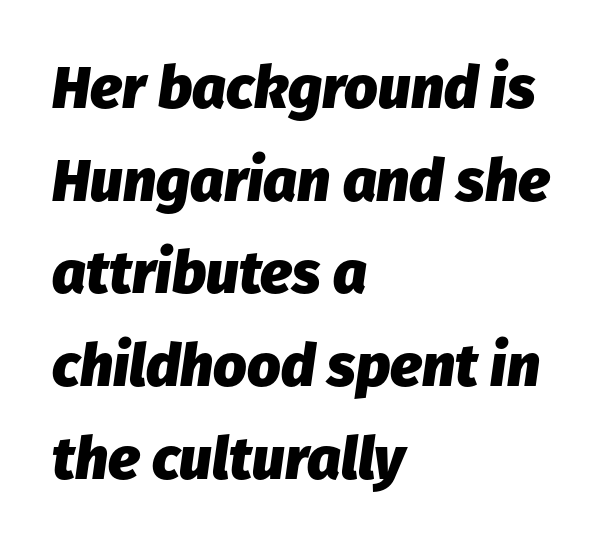
You could call the tracking neutral — neither tight nor loose. Proportional: the letters do not fall into vertical columns. The typography opts for an oblique posture over an upright one. Regarding leading, the lines here are spaced in the standard way.
